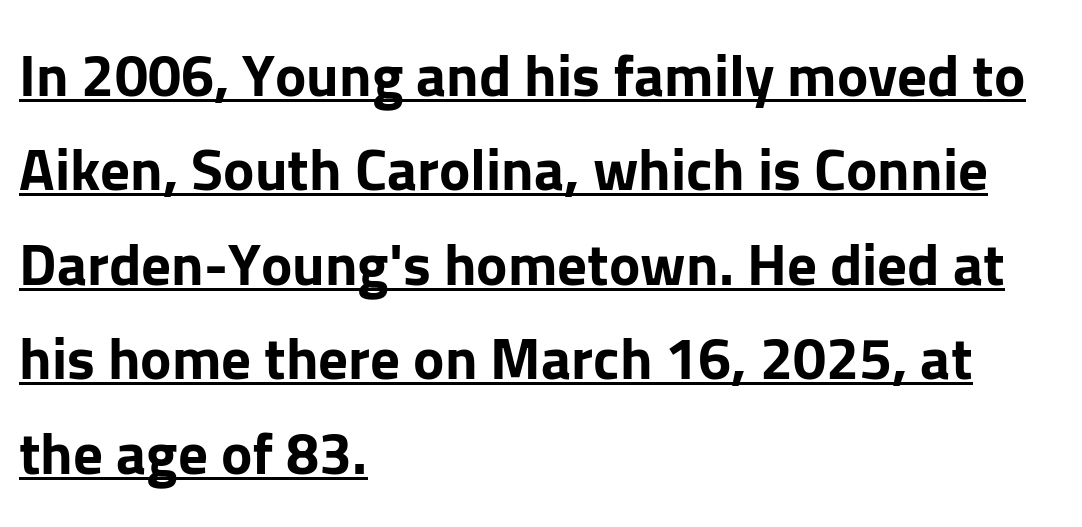
The letters stand upright; this is a roman face. Varying glyph widths throughout — classic text-font behaviour. The block of text has a typical density, with ordinary space between rows. Weight: bold.
